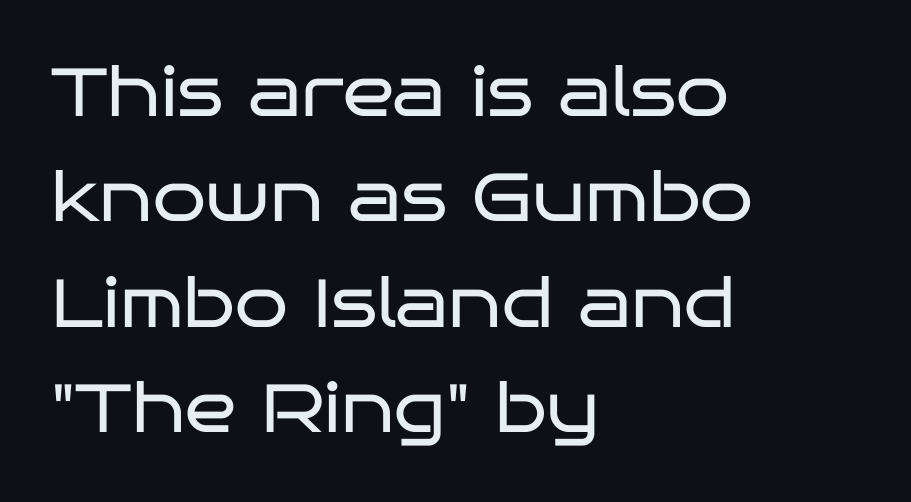
Look at the bottom of the vertical strokes: they stop flat, with no serifs. Normally led — the rows are evenly, conventionally spaced. A bare baseline throughout the passage. The passage shown has conventional tracking throughout. Rendered with straight, roman letterforms.
